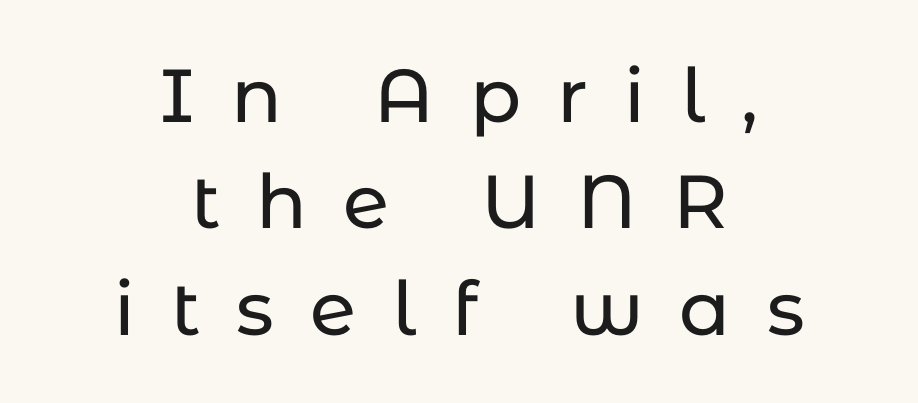
The image shows 75 px sans-serif type, upright; set centered, normal line spacing (1.42x), unusually wide letter spacing (+0.48 em), not underlined; low stroke contrast and a medium x-height.
